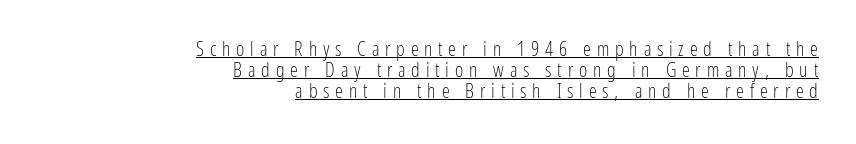
One-word summary of the alignment: right. A quiet, ordinary-to-light weight characterises the typeface. These lines huddle together more closely than default settings would place them. Is the letter spacing exaggerated? Yes — the characters are pushed far apart.
